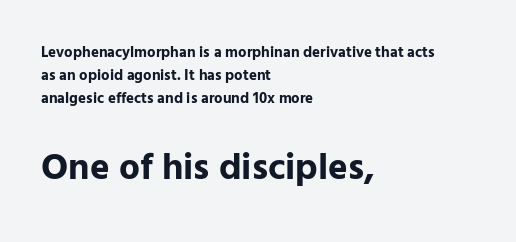
Q: Is the text bold? A: Yes.
Q: Is the text italic (slanted)? A: No, it is upright.
Q: Is the typeface a serif or a sans-serif typeface? A: Sans-serif.
Q: Is the text underlined? A: No.
Q: How is the paragraph aligned? A: Left-aligned.
Q: Is the spacing between letters normal or unusually wide? A: Normal.
Q: Is the spacing between lines tight, normal or loose? A: Normal.
Q: Which block of text is set in a larger size, the first (top) or the second (bottom)? A: The second (bottom) one.
Q: Width (condensed, normal, or wide)? A: Normal.
Q: Stroke contrast? A: Low.
Q: x-height? A: Medium.
Q: Monospaced? A: No.
